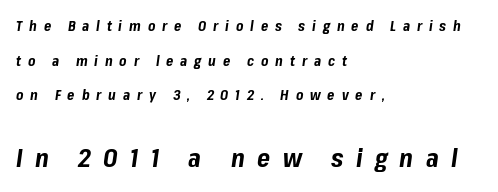
{"italic": "yes", "lean": "right", "slant_degrees": 8, "bold": "yes", "underline": "no", "align": "left", "line_spacing": "loose", "line_spacing_ratio": 2.48, "letter_spacing": "wide", "letter_spacing_em": 0.49, "larger_block": "second", "size_ratio": 1.79, "glyph_px": 25}
